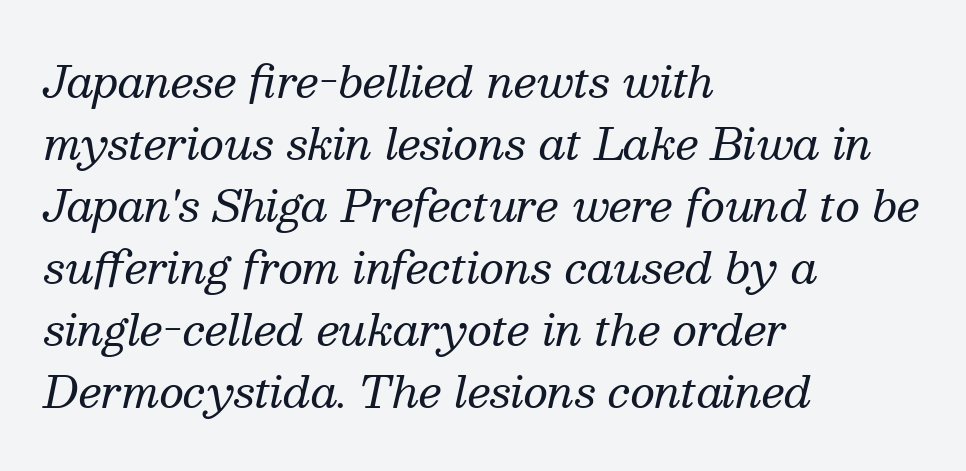
The image shows 43 px regular-weight serif type, italic (leaning right); set left-aligned, normal line spacing (1.44x), normal letter spacing, not underlined; medium stroke contrast and a medium x-height.
